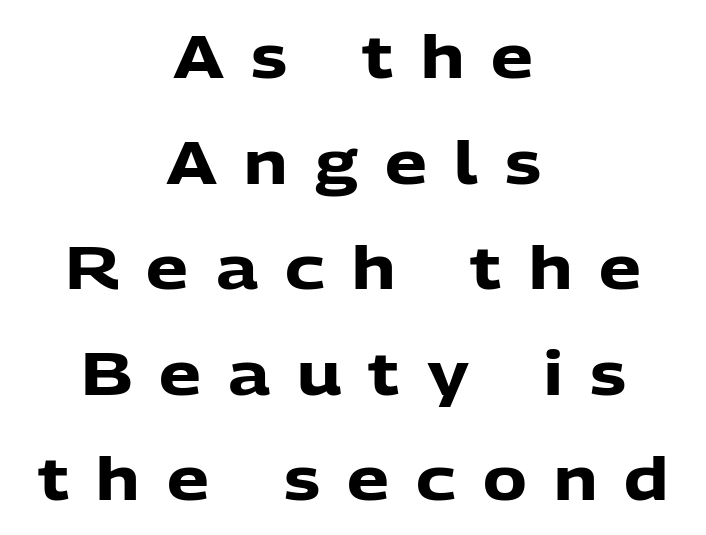
The image shows 59 px heavy sans-serif type, upright; set centered, line spacing 1.79x, unusually wide letter spacing (+0.46 em), not underlined; low stroke contrast and a medium x-height.
